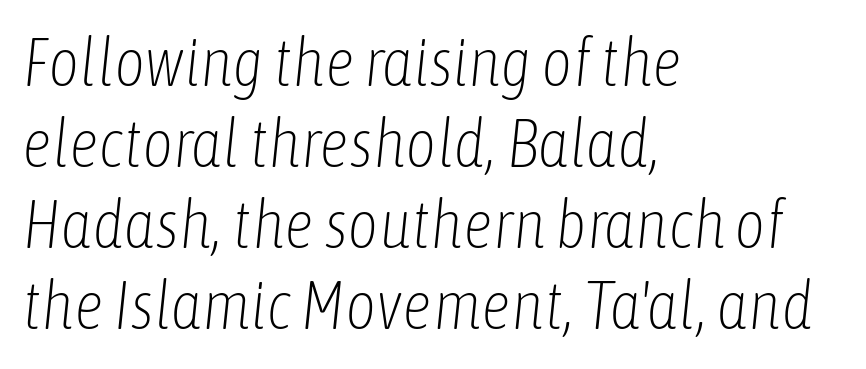
Character widths vary here, with narrow letters taking less room than wide ones. Caption: face not bold, strokes unweighted. Students, note that the glyphs here touch the page at normal intervals. Horizontal alignment here is leftward, the default for most running prose. A typesetter would mark this as italic. Letters rest on an invisible, unmarked baseline.
